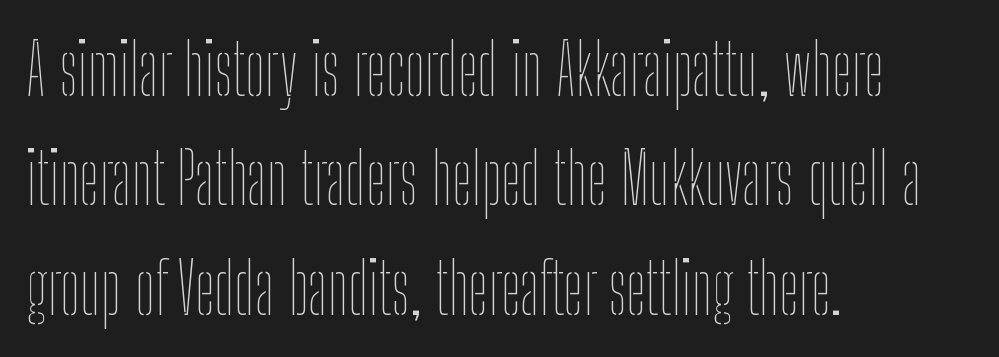
{"italic": "no", "bold": "no", "weight": "thin", "width": "condensed", "stroke_contrast": "low", "x_height": "medium", "monospaced": "no", "underline": "no", "align": "left", "line_spacing": "normal", "line_spacing_ratio": 1.54, "letter_spacing": "normal", "letter_spacing_em": 0.0, "glyph_px": 71}
